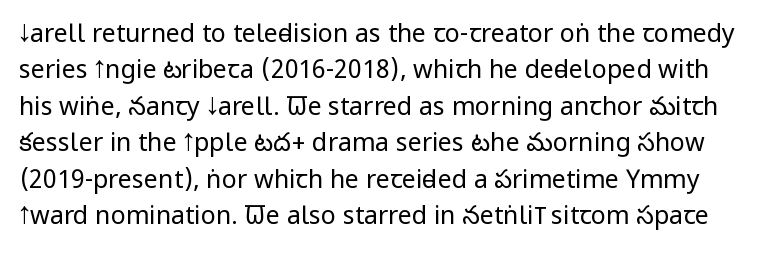
Bold? No — there's no thickening of the strokes. Unmarked baselines from the first word to the last. This sample uses plain, unmodified letter spacing. One glance says typical: line gaps are just what's usual. Is there any slant? The stems are plumb.
